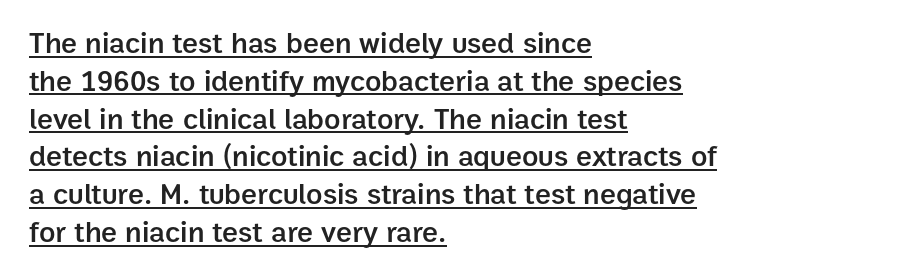
Q: Is the text bold? A: Semi-bold.
Q: Is the text italic (slanted)? A: No, it is upright.
Q: Is the typeface a serif or a sans-serif typeface? A: Sans-serif.
Q: Is the text underlined? A: Yes.
Q: How is the paragraph aligned? A: Left-aligned.
Q: Is the spacing between letters normal or unusually wide? A: Normal.
Q: Is the spacing between lines tight, normal or loose? A: Normal.
Q: Width (condensed, normal, or wide)? A: Normal.
Q: Stroke contrast? A: Low.
Q: x-height? A: Medium.
Q: Monospaced? A: No.
